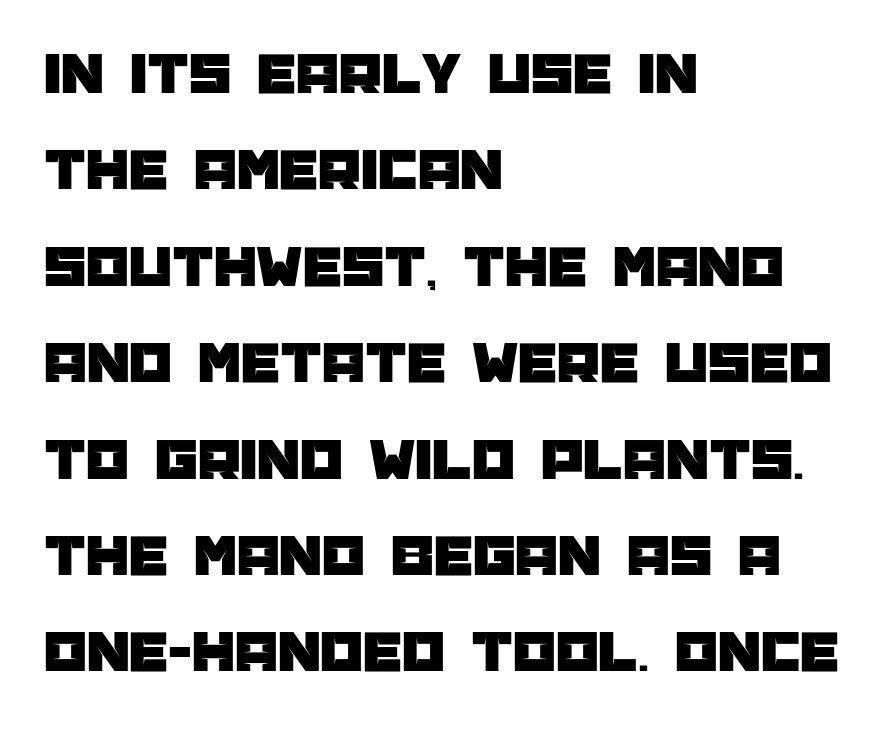
Has an underline been added? It has not. One-word summary of the alignment: left. Spacing verdict: proportional, widths tailored to each character. Line spacing here is normal.
